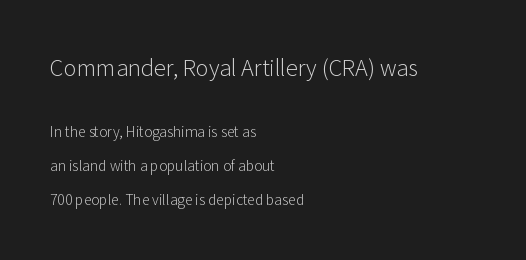
Q: Is the text bold? A: No.
Q: Is the text italic (slanted)? A: No, it is upright.
Q: Is the text underlined? A: No.
Q: How is the paragraph aligned? A: Left-aligned.
Q: Is the spacing between letters normal or unusually wide? A: Normal.
Q: Is the spacing between lines tight, normal or loose? A: Loose.
Q: Which block of text is set in a larger size, the first (top) or the second (bottom)? A: The first (top) one.
